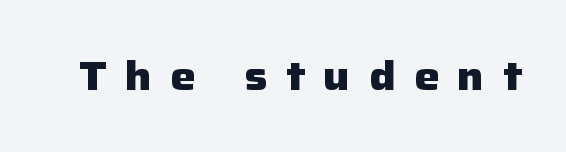
Ordinary non-slanted type is in use. Weight check: bold — yes, fully. Here the glyphs are tracked loosely, breaking word shapes into spaced letters. This rendering features lettering with no underline. Do the characters align in a grid? No, the font is proportional. A typesetter would label this face a sans.
